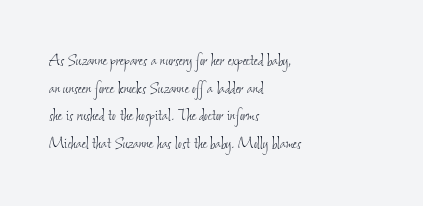
{"bold": "no", "underline": "no", "align": "left", "line_spacing": "normal", "line_spacing_ratio": 1.38, "letter_spacing": "normal", "letter_spacing_em": 0.0, "glyph_px": 20}
